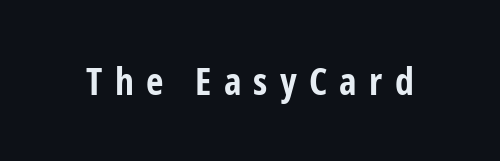
{"serif": "no", "italic": "no", "bold": "yes", "weight": "bold", "width": "condensed", "stroke_contrast": "low", "x_height": "medium", "monospaced": "no", "underline": "no", "letter_spacing": "wide", "letter_spacing_em": 0.32, "glyph_px": 38}
